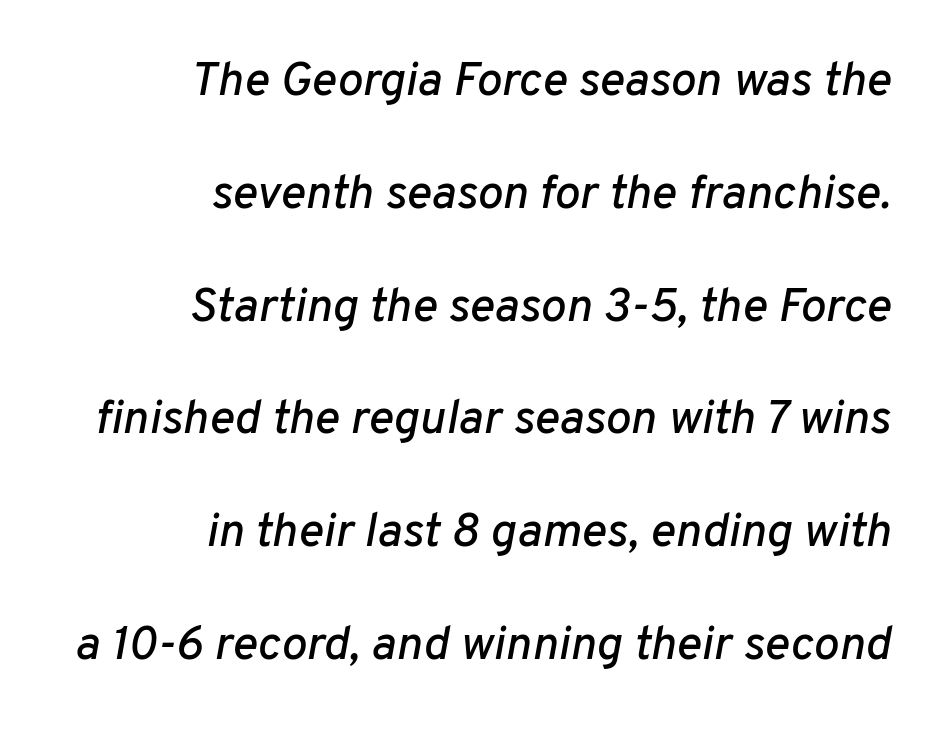
{"italic": "yes", "lean": "right", "slant_degrees": 10, "width": "normal", "stroke_contrast": "low", "x_height": "medium", "monospaced": "no", "underline": "no", "align": "right", "line_spacing": "loose", "line_spacing_ratio": 2.35, "letter_spacing": "normal", "letter_spacing_em": 0.0, "glyph_px": 48}
